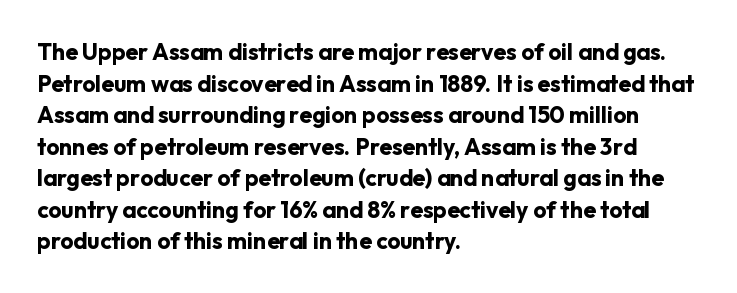
The image shows 23 px bold type, upright; set left-aligned, normal line spacing (1.37x), normal letter spacing, not underlined.
